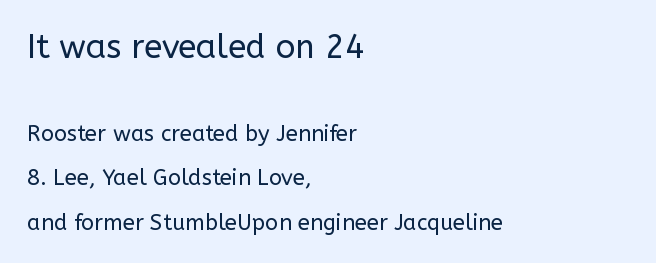
The image shows 33 px regular-weight sans-serif type, upright; set left-aligned, loose line spacing (2.02x), normal letter spacing, not underlined; the first (top) block is 1.5x larger; low stroke contrast and a medium x-height.
